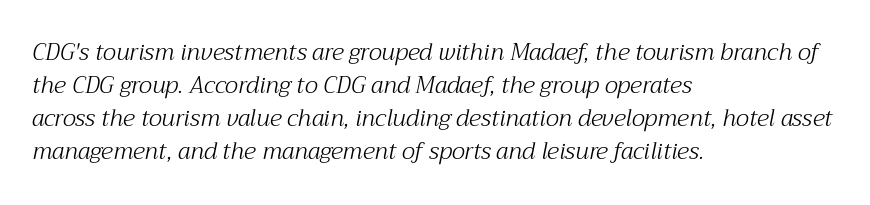
{"italic": "yes", "lean": "right", "slant_degrees": 12, "bold": "no", "underline": "no", "align": "left", "line_spacing": "normal", "line_spacing_ratio": 1.44, "letter_spacing": "normal", "letter_spacing_em": 0.0, "glyph_px": 23}
